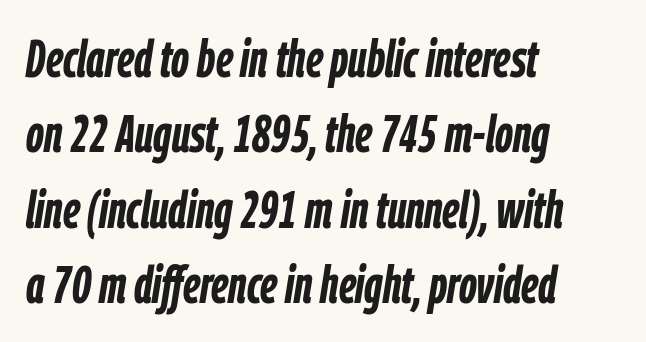
Q: Is the text bold? A: Yes.
Q: Is the text italic (slanted)? A: Yes, it leans right by about 9 degrees.
Q: Is the text underlined? A: No.
Q: How is the paragraph aligned? A: Left-aligned.
Q: Is the spacing between letters normal or unusually wide? A: Normal.
Q: Is the spacing between lines tight, normal or loose? A: Normal.
Q: Width (condensed, normal, or wide)? A: Condensed.
Q: Stroke contrast? A: Low.
Q: x-height? A: Medium.
Q: Monospaced? A: No.
